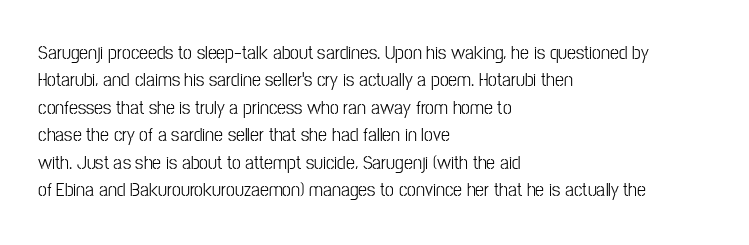
Q: Is the text bold? A: No.
Q: Is the text italic (slanted)? A: No, it is upright.
Q: Is the text underlined? A: No.
Q: How is the paragraph aligned? A: Left-aligned.
Q: Is the spacing between letters normal or unusually wide? A: Normal.
Q: Is the spacing between lines tight, normal or loose? A: Normal.
